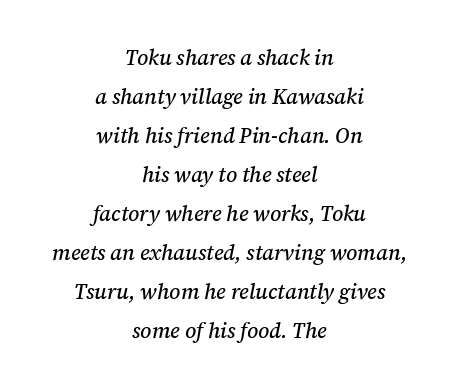
The image shows 21 px text type, italic (leaning right); set centered, line spacing 1.86x, normal letter spacing, not underlined.
